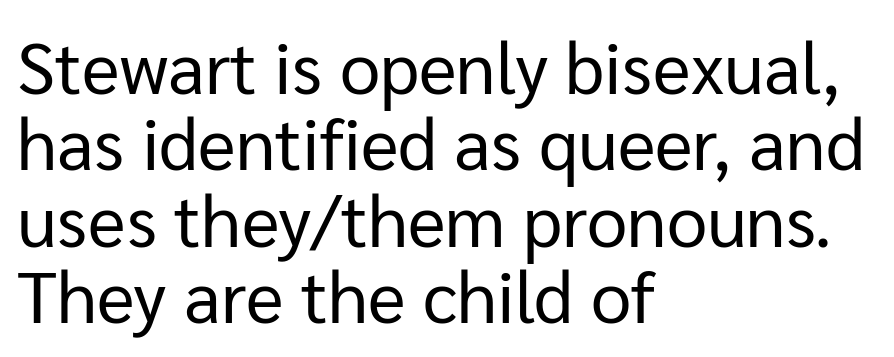
The image shows 72 px regular-weight sans-serif type, upright; set left-aligned, tight line spacing (1.06x), normal letter spacing, not underlined; low stroke contrast and a medium x-height.
